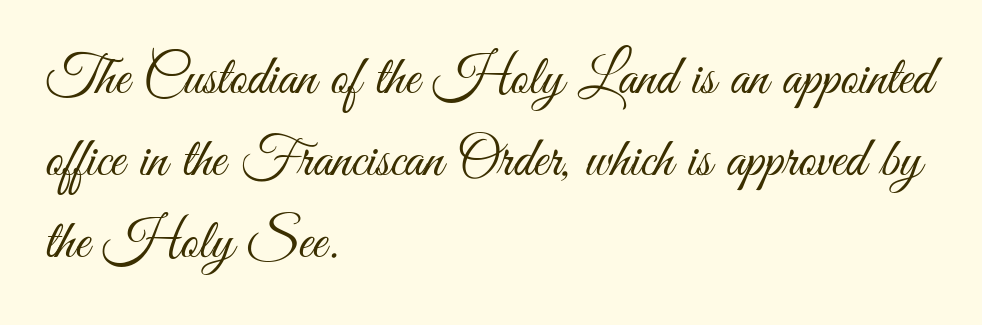
The image shows 56 px light, condensed sans-serif type; set left-aligned, normal line spacing (1.46x), normal letter spacing, not underlined; medium stroke contrast and a small x-height.
